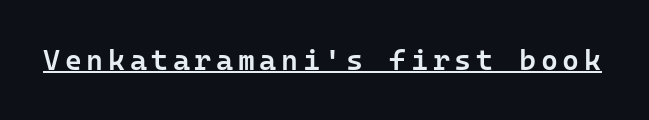
Q: Is the text bold? A: Semi-bold.
Q: Is the text italic (slanted)? A: No, it is upright.
Q: Is the typeface a serif or a sans-serif typeface? A: Sans-serif.
Q: Is the text underlined? A: Yes.
Q: Width (condensed, normal, or wide)? A: Normal.
Q: Stroke contrast? A: Low.
Q: x-height? A: Medium.
Q: Monospaced? A: Yes.
